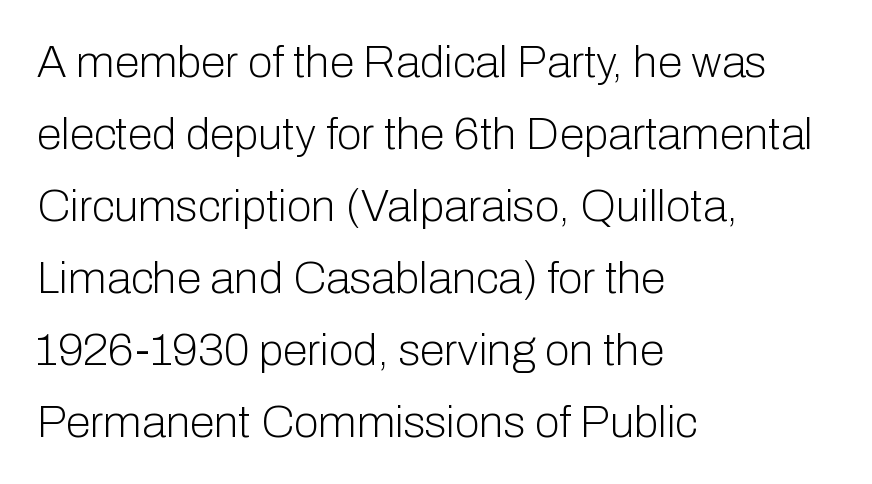
Q: Is the text bold? A: No.
Q: Is the text italic (slanted)? A: No, it is upright.
Q: Is the typeface a serif or a sans-serif typeface? A: Sans-serif.
Q: Is the text underlined? A: No.
Q: How is the paragraph aligned? A: Left-aligned.
Q: Is the spacing between letters normal or unusually wide? A: Normal.
Q: Is the spacing between lines tight, normal or loose? A: Normal.
Q: Width (condensed, normal, or wide)? A: Normal.
Q: Stroke contrast? A: Low.
Q: x-height? A: Medium.
Q: Monospaced? A: No.
